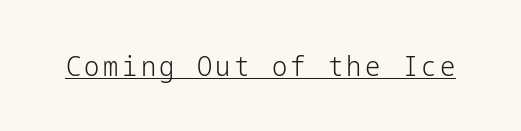
{"italic": "no", "bold": "no", "underline": "yes", "glyph_px": 27}
